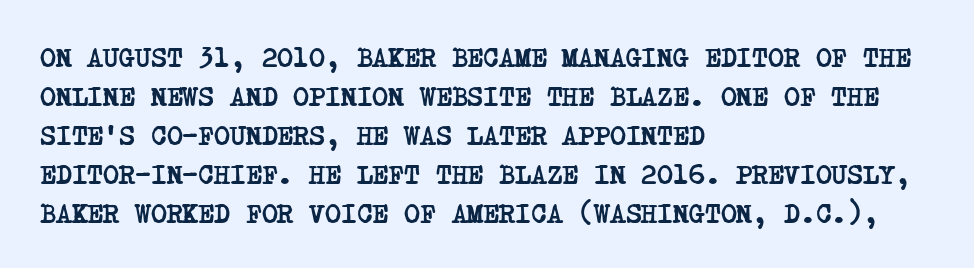
{"bold": "yes", "underline": "no", "align": "left", "line_spacing": "normal", "line_spacing_ratio": 1.44, "letter_spacing": "normal", "letter_spacing_em": 0.0, "glyph_px": 27}
